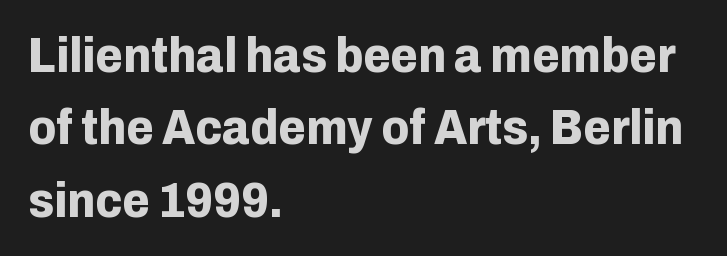
The image shows 50 px bold sans-serif type, upright; set left-aligned, normal line spacing (1.45x), normal letter spacing, not underlined; low stroke contrast and a medium x-height.
